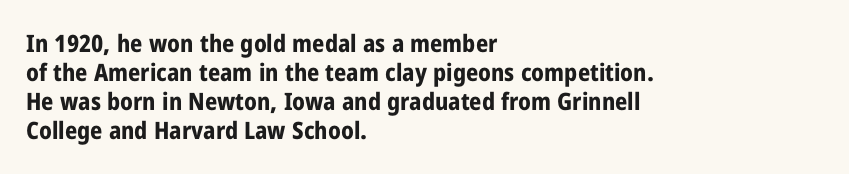
Q: Is the text bold? A: Yes.
Q: Is the text italic (slanted)? A: No, it is upright.
Q: Is the text underlined? A: No.
Q: How is the paragraph aligned? A: Left-aligned.
Q: Is the spacing between letters normal or unusually wide? A: Normal.
